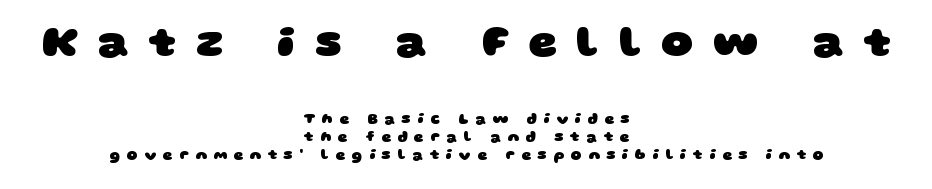
Q: Is the text bold? A: Yes.
Q: Is the typeface a serif or a sans-serif typeface? A: Sans-serif.
Q: Is the text underlined? A: No.
Q: How is the paragraph aligned? A: Centered.
Q: Is the spacing between letters normal or unusually wide? A: Unusually wide.
Q: Which block of text is set in a larger size, the first (top) or the second (bottom)? A: The first (top) one.
Q: Width (condensed, normal, or wide)? A: Wide.
Q: Stroke contrast? A: Low.
Q: x-height? A: Large.
Q: Monospaced? A: No.
